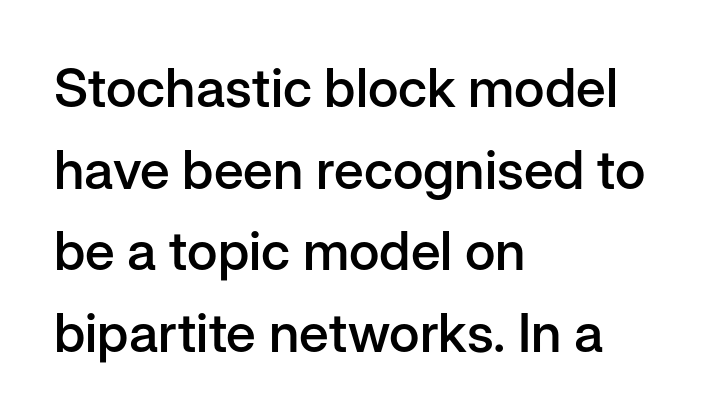
The image shows 54 px semibold sans-serif type, upright; set left-aligned, normal line spacing (1.51x), normal letter spacing, not underlined; low stroke contrast and a medium x-height.
